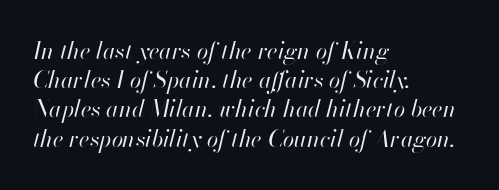
The image shows 23 px text type, italic (leaning right); set left-aligned, normal line spacing (1.27x), normal letter spacing, not underlined.
